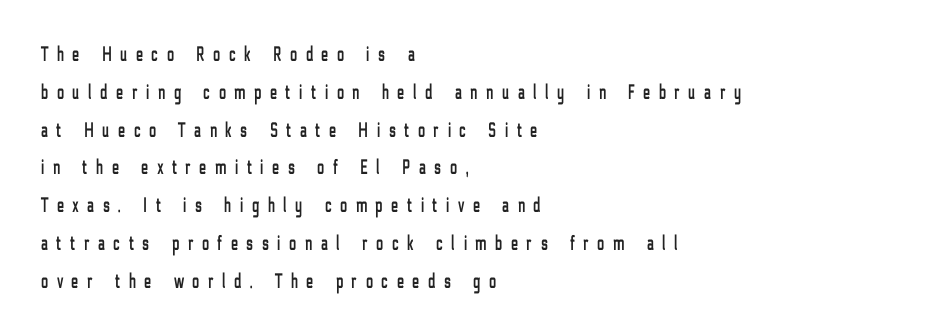
One-word summary of the alignment: left. Posture: straight, roman, zero tilt. Characters follow at a spacing far wider than the type designer built in. The glyphs are unaccompanied by any horizontal stroke below them.
